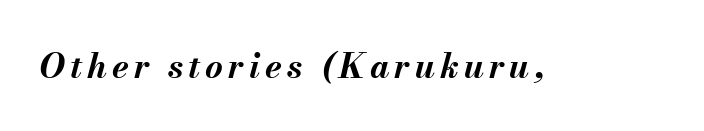
Q: Is the text bold? A: Yes.
Q: Is the text italic (slanted)? A: Yes, it leans right by about 13 degrees.
Q: Is the text underlined? A: No.
Q: Width (condensed, normal, or wide)? A: Normal.
Q: Stroke contrast? A: Medium.
Q: x-height? A: Small.
Q: Monospaced? A: No.
